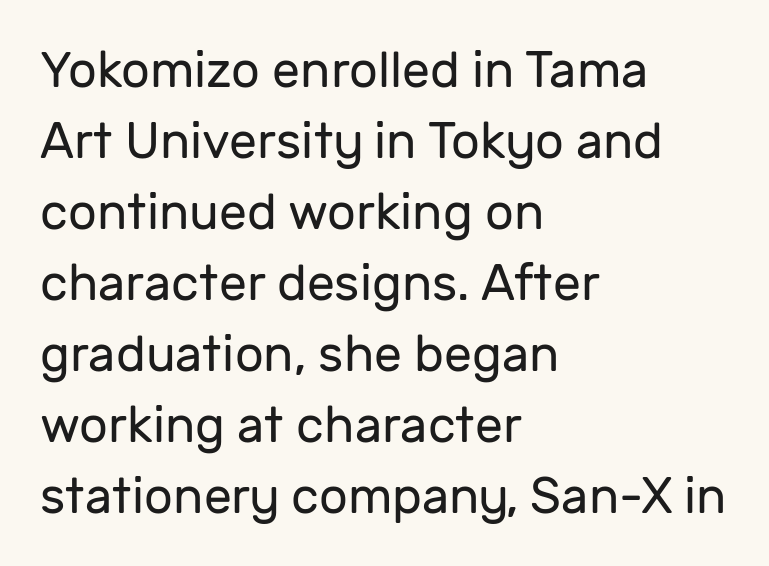
Bold? No — there's no thickening of the strokes. The font family rendered here belongs to the sans-serif group. The setting favours the left margin, as ordinary paragraphs usually do. This is roman type, the default non-slanted kind. Is there much room between lines? A standard amount, neither cramped nor airy. Short note: letters normally spaced.
